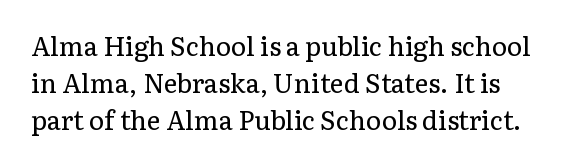
Q: Is the text bold? A: No.
Q: Is the text italic (slanted)? A: No, it is upright.
Q: Is the text underlined? A: No.
Q: Is the spacing between letters normal or unusually wide? A: Normal.
Q: Is the spacing between lines tight, normal or loose? A: Normal.
